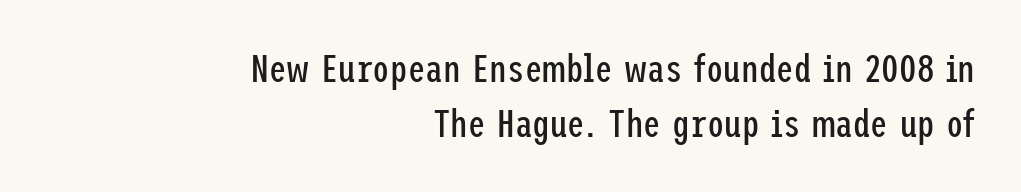
The gaps between neighbouring characters are ordinary and unremarkable. Vertical strokes here are truly vertical. This rendering uses right alignment, leaving the left contour irregular. The designer went with a sans here, leaving each stem footless. Summary of weight: not heavy and not bold.
